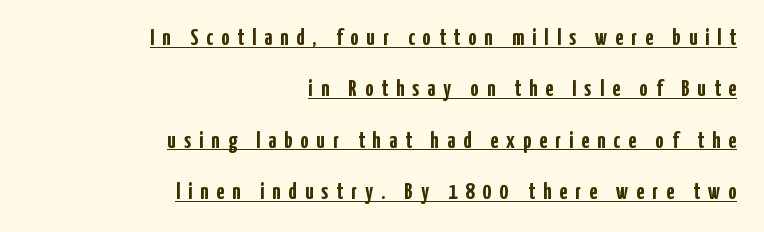
The image shows 23 px bold type, upright; set right-aligned, loose line spacing (2.23x), unusually wide letter spacing (+0.35 em), underlined.
